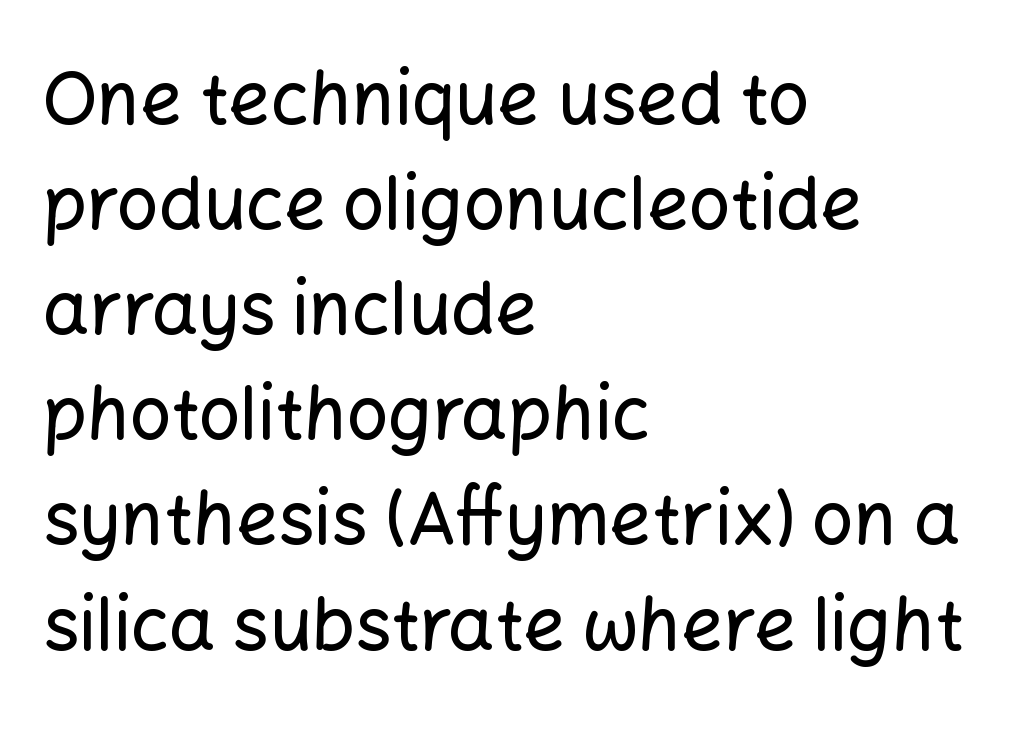
{"serif": "no", "italic": "no", "width": "normal", "stroke_contrast": "low", "x_height": "medium", "monospaced": "no", "underline": "no", "align": "left", "line_spacing": "normal", "line_spacing_ratio": 1.44, "letter_spacing": "normal", "letter_spacing_em": 0.0, "glyph_px": 73}
